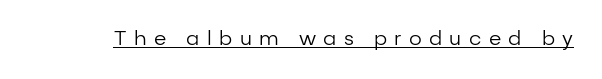
The image shows 20 px text type, upright; set unusually wide letter spacing (+0.37 em), underlined.
